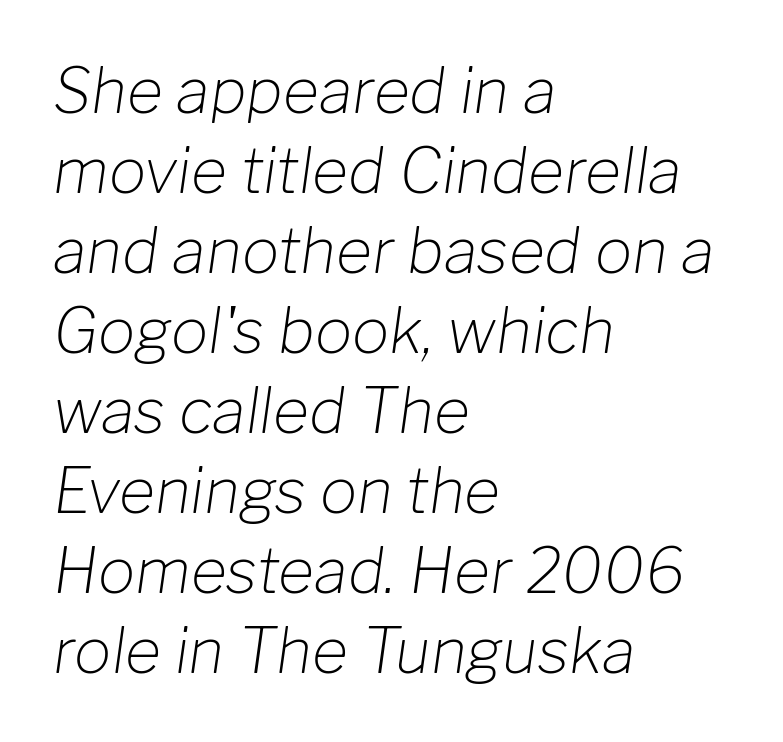
The image shows 62 px light type, italic (leaning right); set left-aligned, normal line spacing (1.29x), normal letter spacing, not underlined; low stroke contrast and a medium x-height.
